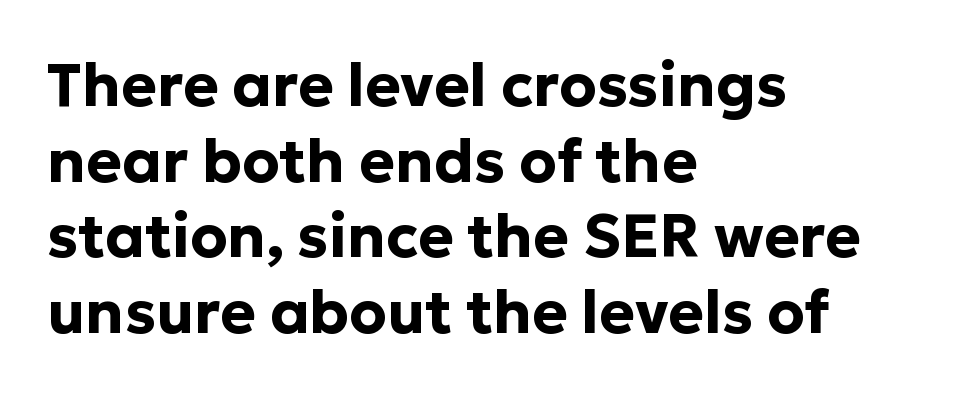
The space directly below the letters is spotless. Notice how descenders clear the ascenders below comfortably — that's standard leading. Caption: standard tracking, unaltered. Thick stems and heavy bowls — unmistakably bold. The face used here is proportionally spaced, like ordinary book or web type.
